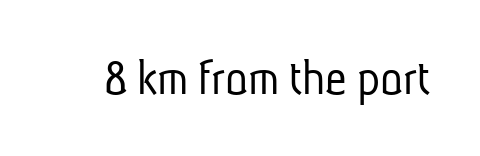
Letters rest on an invisible, unmarked baseline. I'd call this a sans setting — the letters go barefoot. How are the letters spaced? Ordinarily, with no added tracking. Stroke thickness stays within the range of a standard reading face or lighter. Each letter keeps its own natural width here, so spacing adapts to shape.
